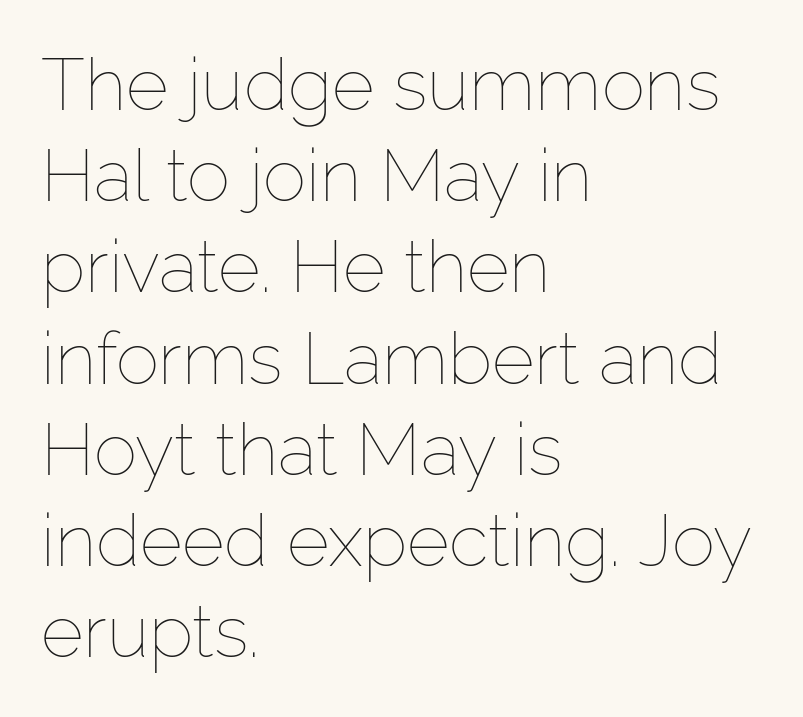
{"italic": "no", "bold": "no", "weight": "thin", "width": "normal", "stroke_contrast": "low", "x_height": "medium", "monospaced": "no", "underline": "no", "align": "left", "line_spacing": "normal", "line_spacing_ratio": 1.25, "letter_spacing": "normal", "letter_spacing_em": 0.0, "glyph_px": 73}
